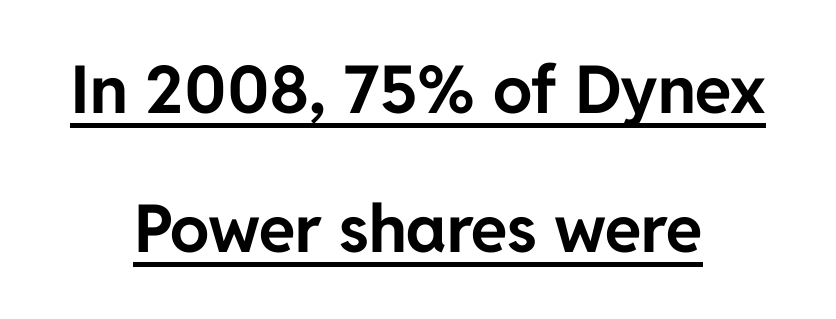
{"serif": "no", "italic": "no", "bold": "yes", "weight": "bold", "width": "normal", "stroke_contrast": "low", "x_height": "medium", "monospaced": "no", "underline": "yes", "align": "center", "line_spacing": "loose", "line_spacing_ratio": 2.11, "letter_spacing": "normal", "letter_spacing_em": 0.0, "glyph_px": 66}
